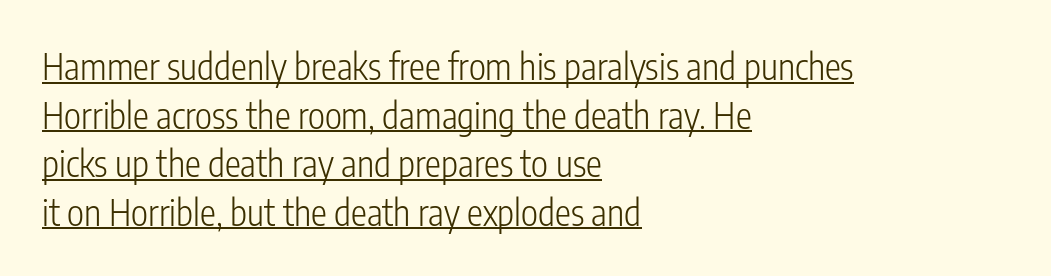
Q: Is the text bold? A: No.
Q: Is the text italic (slanted)? A: No, it is upright.
Q: Is the typeface a serif or a sans-serif typeface? A: Sans-serif.
Q: Is the text underlined? A: Yes.
Q: How is the paragraph aligned? A: Left-aligned.
Q: Is the spacing between letters normal or unusually wide? A: Normal.
Q: Is the spacing between lines tight, normal or loose? A: Normal.
Q: Width (condensed, normal, or wide)? A: Condensed.
Q: Stroke contrast? A: Low.
Q: x-height? A: Medium.
Q: Monospaced? A: No.
